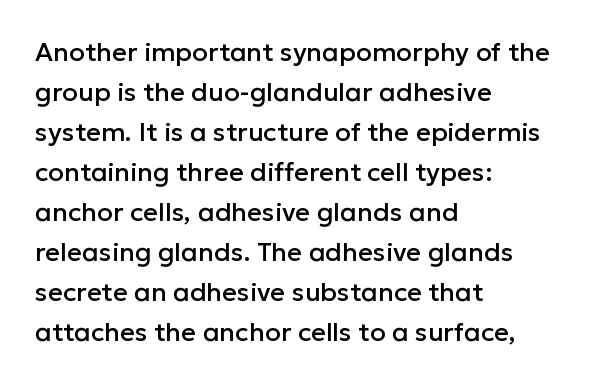
The image shows 26 px text type, upright; set left-aligned, normal line spacing (1.54x), normal letter spacing, not underlined.
